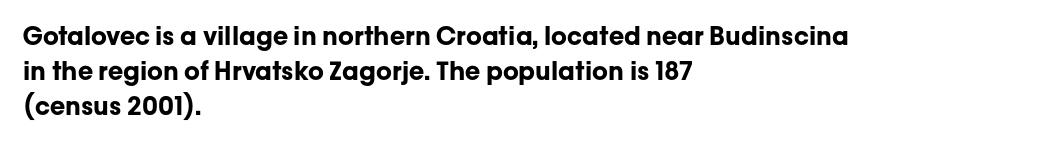
Nope, not italic — everything's standing straight. Regular leading. Teacher's note: observe the even left margin — that is flush-left alignment. The space beneath each line is pristine and unruled. Glyph-to-glyph distance matches everyday printed text.
